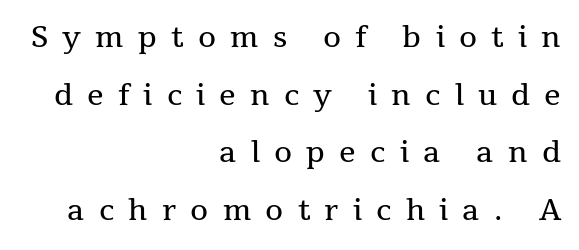
The image shows 29 px regular-weight serif type, upright; set right-aligned, loose line spacing (1.99x), unusually wide letter spacing (+0.49 em), not underlined; medium stroke contrast and a medium x-height.
